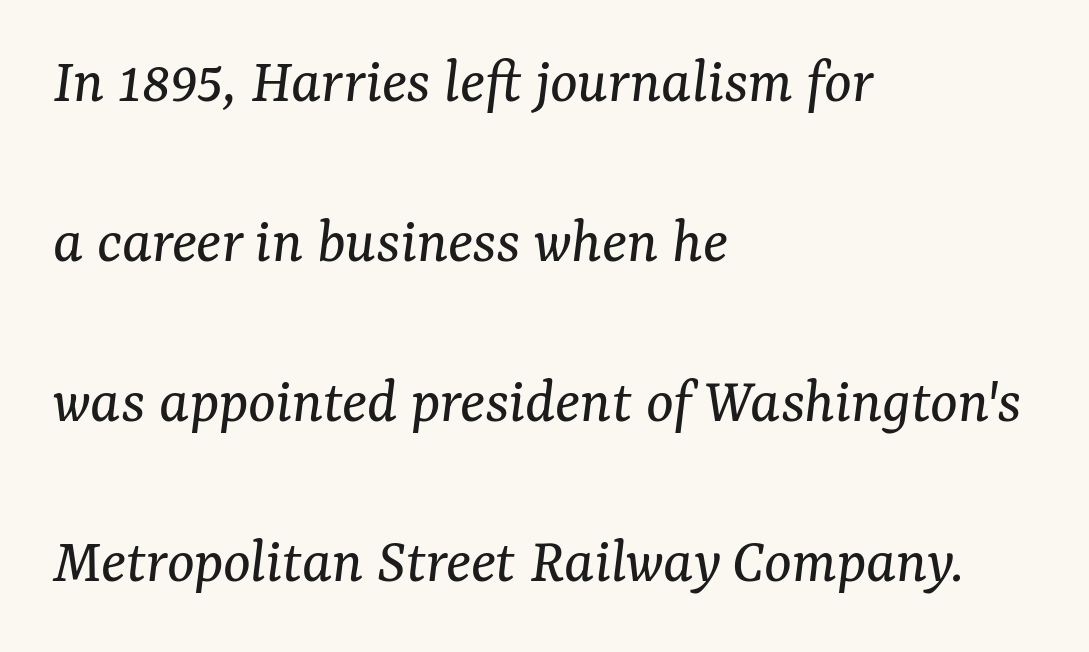
{"serif": "yes", "italic": "yes", "lean": "right", "slant_degrees": 7, "bold": "no", "weight": "regular", "width": "normal", "stroke_contrast": "medium", "x_height": "medium", "monospaced": "no", "underline": "no", "align": "left", "line_spacing": "loose", "line_spacing_ratio": 2.46, "letter_spacing": "normal", "letter_spacing_em": 0.0, "glyph_px": 65}
